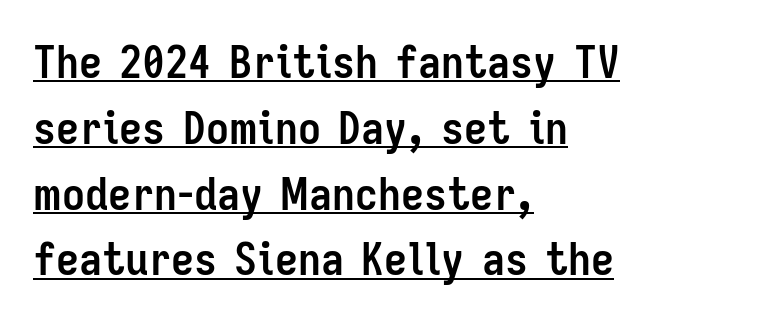
{"serif": "no", "italic": "no", "bold": "yes", "weight": "semibold", "width": "condensed", "stroke_contrast": "low", "x_height": "medium", "monospaced": "no", "underline": "yes", "align": "left", "line_spacing": "normal", "line_spacing_ratio": 1.43, "letter_spacing": "normal", "letter_spacing_em": 0.0, "glyph_px": 46}
